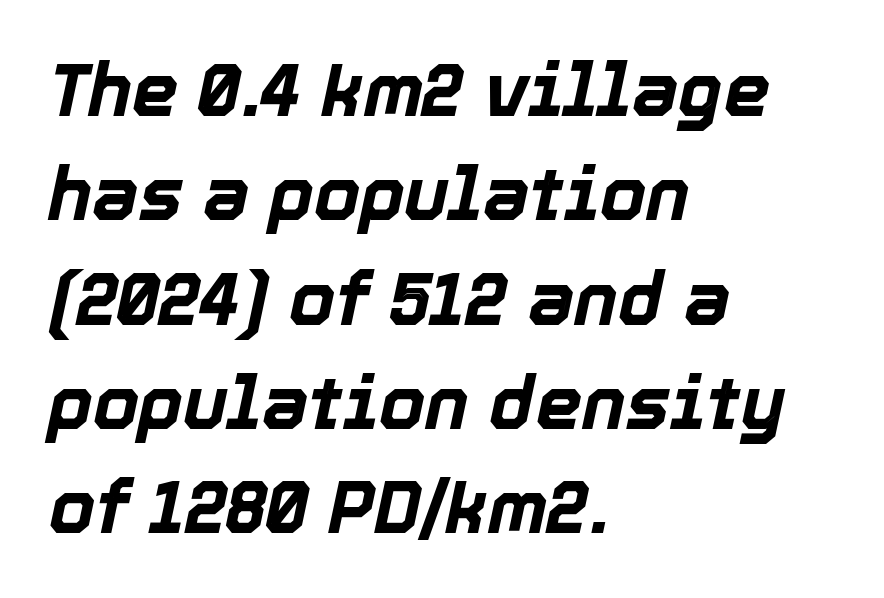
The image shows 74 px bold type, italic (leaning right); set left-aligned, normal line spacing (1.41x), normal letter spacing, not underlined; a medium x-height.
